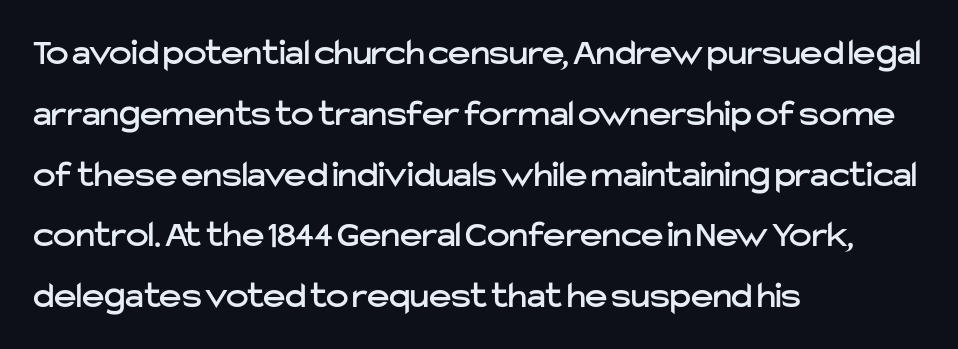
Q: Is the text italic (slanted)? A: No, it is upright.
Q: Is the typeface a serif or a sans-serif typeface? A: Sans-serif.
Q: Is the text underlined? A: No.
Q: How is the paragraph aligned? A: Left-aligned.
Q: Is the spacing between letters normal or unusually wide? A: Normal.
Q: Is the spacing between lines tight, normal or loose? A: Normal.
Q: Width (condensed, normal, or wide)? A: Normal.
Q: Stroke contrast? A: Low.
Q: x-height? A: Medium.
Q: Monospaced? A: No.
